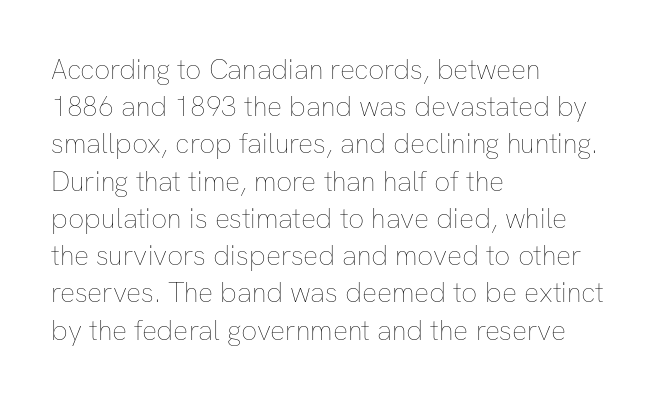
The image shows 28 px thin type, upright; set left-aligned, normal line spacing (1.33x), normal letter spacing, not underlined; low stroke contrast and a medium x-height.
